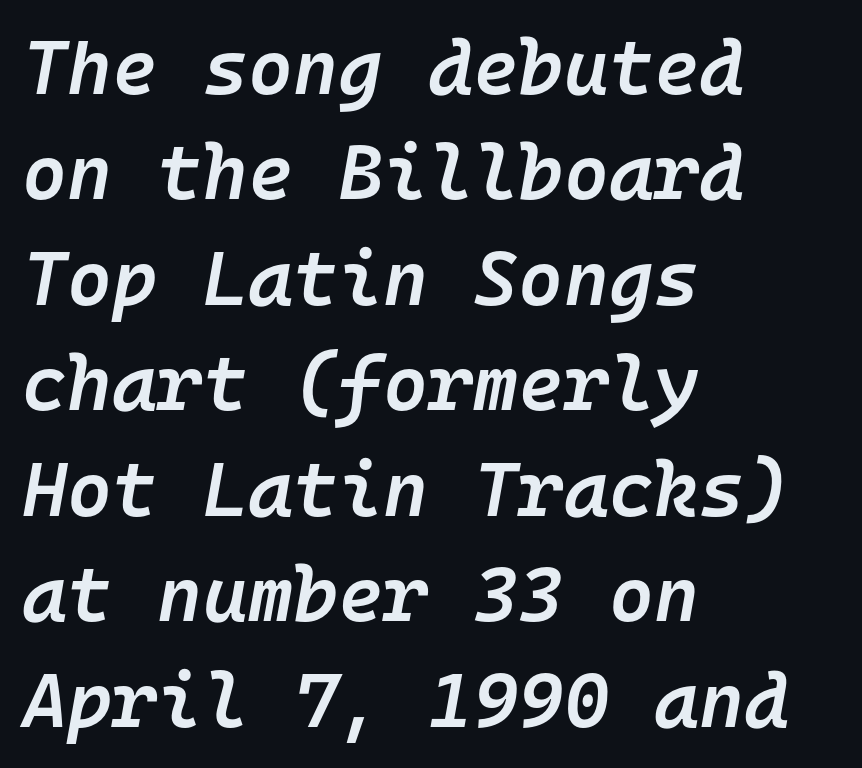
Reading down the column, the eye jumps a familiar distance to each next line. Summary of weight: moderately heavy, a semibold. Compared with typical body copy, the letter spacing here is the same. Posture: slanted. These lines are rendered in a fixed-pitch font. Alignment: flush left.
